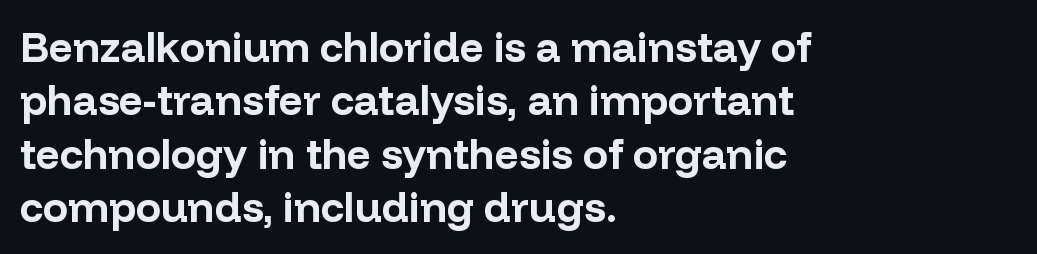
{"serif": "no", "italic": "no", "bold": "yes", "weight": "bold", "width": "normal", "stroke_contrast": "low", "x_height": "medium", "monospaced": "no", "underline": "no", "align": "left", "line_spacing": "normal", "line_spacing_ratio": 1.27, "letter_spacing": "normal", "letter_spacing_em": 0.0, "glyph_px": 42}
